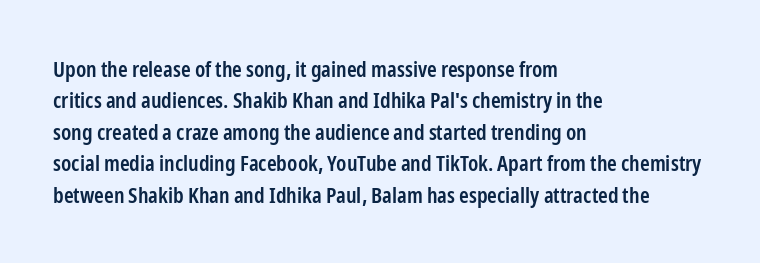
The image shows 22 px text type, upright; set left-aligned, normal line spacing (1.43x), normal letter spacing, not underlined.
